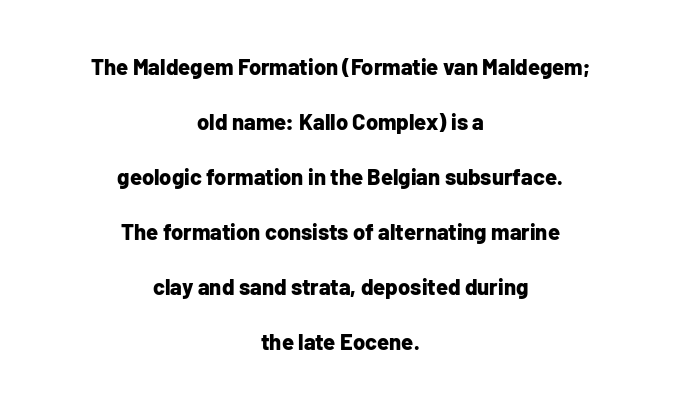
Q: Is the text bold? A: Yes.
Q: Is the text italic (slanted)? A: No, it is upright.
Q: Is the text underlined? A: No.
Q: How is the paragraph aligned? A: Centered.
Q: Is the spacing between letters normal or unusually wide? A: Normal.
Q: Is the spacing between lines tight, normal or loose? A: Loose.
